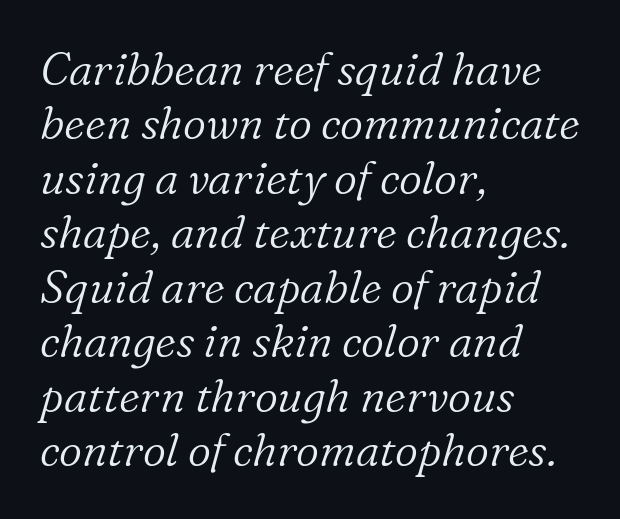
Default kerning and tracking; the words read as compact shapes. The baseline area is clear. This sample uses a serif face. This sample is left-justified, so line endings fall wherever the words run out. These lines are rendered in a variable-pitch font. Tall strokes in this sample are angled rather than plumb.
